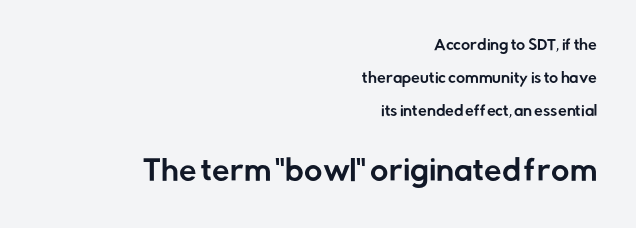
Glance below the letters and you will spot only blank space. Honestly, the rows look like they've been pulled way apart. Does the copy run flush right? Yes — the right margin is perfectly even. These lines were composed using upright roman letters. Looks like regular typesetting: each glyph gets only the width it needs. Look at the glyph heights: the lower group is clearly the bigger setting.
